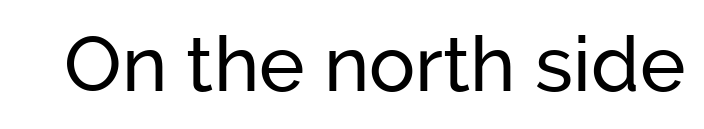
Q: Is the text italic (slanted)? A: No, it is upright.
Q: Is the typeface a serif or a sans-serif typeface? A: Sans-serif.
Q: Is the text underlined? A: No.
Q: Is the spacing between letters normal or unusually wide? A: Normal.
Q: Width (condensed, normal, or wide)? A: Normal.
Q: Stroke contrast? A: Low.
Q: x-height? A: Medium.
Q: Monospaced? A: No.
